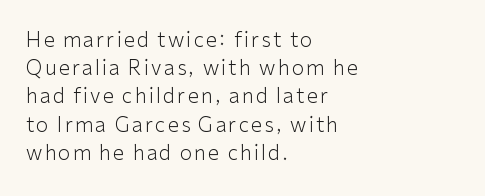
The image shows 20 px text type, upright; set left-aligned, normal line spacing (1.41x), not underlined.
